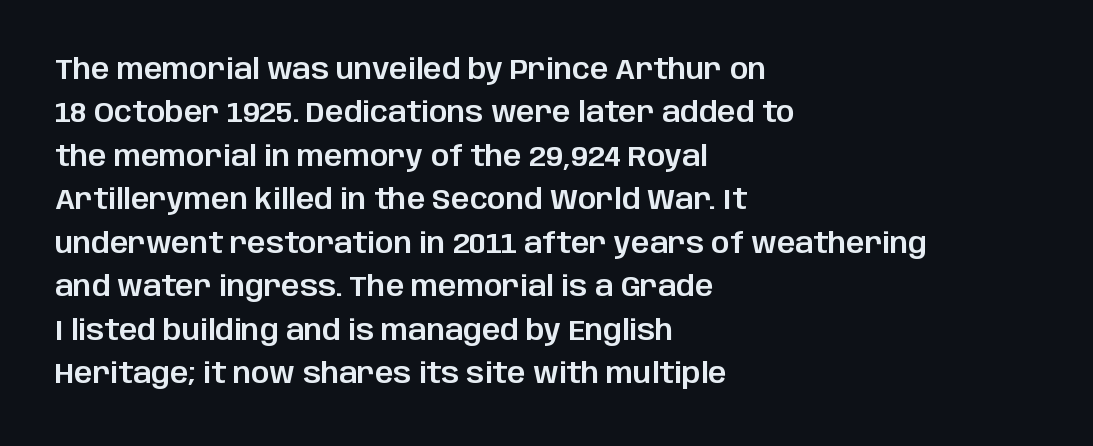
Q: Is the text italic (slanted)? A: No, it is upright.
Q: Is the typeface a serif or a sans-serif typeface? A: Sans-serif.
Q: Is the text underlined? A: No.
Q: How is the paragraph aligned? A: Left-aligned.
Q: Is the spacing between letters normal or unusually wide? A: Normal.
Q: Is the spacing between lines tight, normal or loose? A: Normal.
Q: Width (condensed, normal, or wide)? A: Normal.
Q: Stroke contrast? A: Low.
Q: x-height? A: Large.
Q: Monospaced? A: No.
